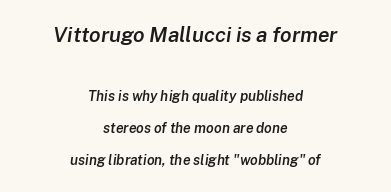
{"italic": "yes", "lean": "right", "slant_degrees": 8, "bold": "semi", "underline": "no", "align": "center", "line_spacing": "loose", "line_spacing_ratio": 2.3, "letter_spacing": "normal", "letter_spacing_em": 0.0, "larger_block": "first", "size_ratio": 1.5, "glyph_px": 21}
